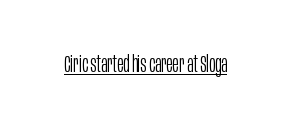
The image shows 23 px text type, upright; set normal letter spacing, underlined.
